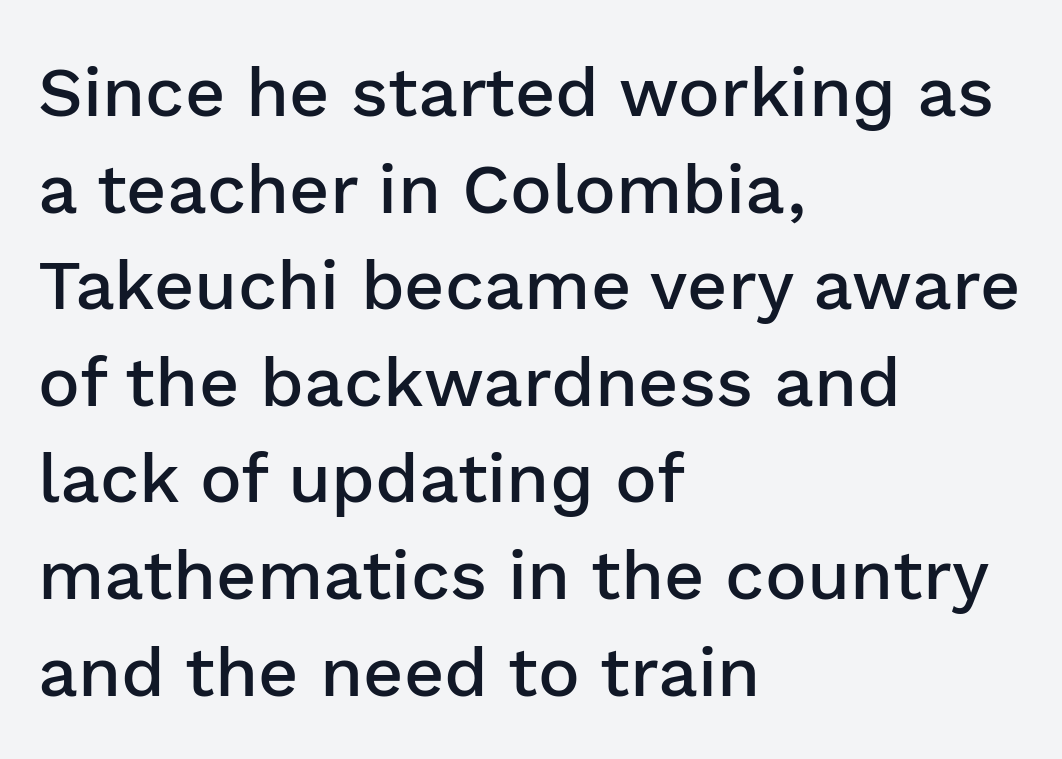
{"serif": "no", "italic": "no", "bold": "semi", "weight": "semibold", "width": "normal", "stroke_contrast": "low", "x_height": "medium", "monospaced": "no", "underline": "no", "align": "left", "line_spacing": "normal", "line_spacing_ratio": 1.38, "letter_spacing": "normal", "letter_spacing_em": 0.0, "glyph_px": 70}
